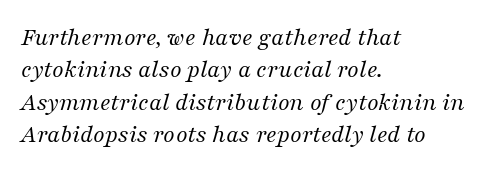
Notice how the stems are inclined rather than vertical — that's the hallmark of italics. What stands out about the letter spacing? Nothing — it is the standard amount. Words float on clear page, feet unadorned. A student would call this left alignment; a typographer would say flush left, rag right.
